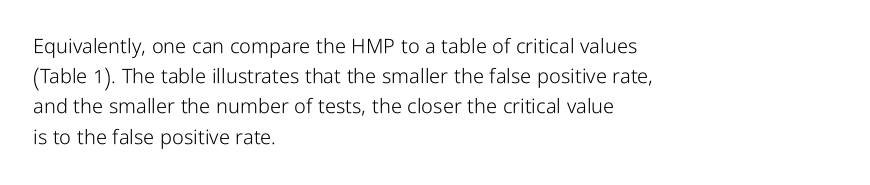
What stands out about the letter spacing? Nothing — it is the standard amount. The axis of the letterforms is exactly vertical. Check the space under the baseline: it is left empty. Evenly set lines give the paragraph a standard silhouette.
